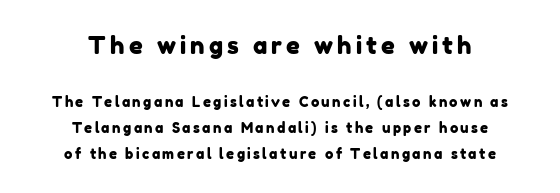
The rendering positions every line midway between the sides. The space beneath each line is pristine and unruled. Bigger letters appear in the top chunk; the bottom chunk is reduced.
